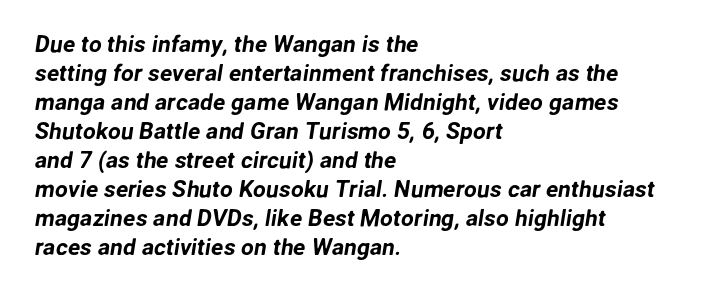
Glyph-to-glyph distance matches everyday printed text. Short and long lines alike share a common starting point at left. Check the space under the baseline: it is left empty. These lines sit exactly where default settings would place them.
